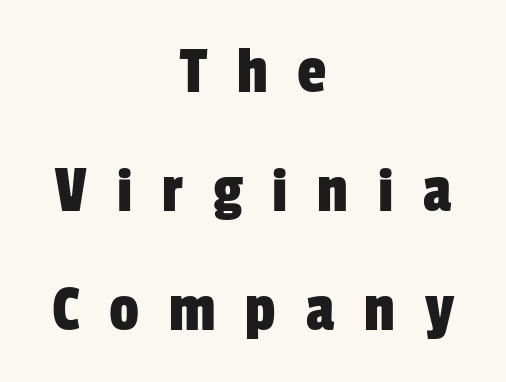
{"serif": "no", "width": "condensed", "stroke_contrast": "low", "x_height": "medium", "monospaced": "no", "underline": "no", "align": "center", "line_spacing_ratio": 1.8, "letter_spacing": "wide", "letter_spacing_em": 0.45, "glyph_px": 66}
